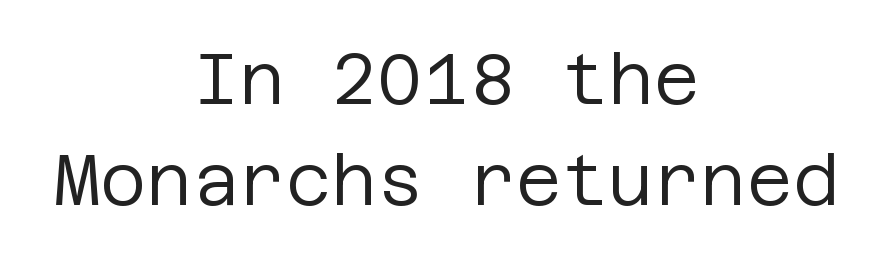
The image shows 71 px regular-weight sans-serif type, upright; set centered, normal line spacing (1.42x), normal letter spacing, not underlined; low stroke contrast and a large x-height.
